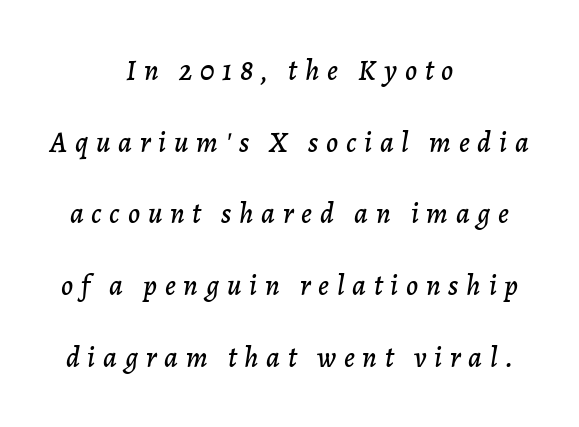
The image shows 29 px text type, italic (leaning right); set centered, loose line spacing (2.47x), unusually wide letter spacing (+0.27 em), not underlined; low stroke contrast and a medium x-height.
